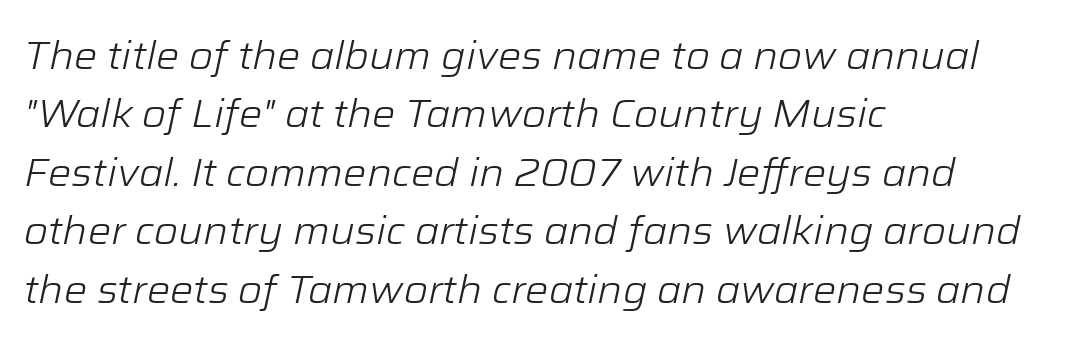
Honestly, there is no underline to notice here at all. In terms of leading, this rendering sits right in the middle. The setting favours the left margin, as ordinary paragraphs usually do. Each stroke keeps to a modest, everyday thickness or less. When letters slant like this, we call the style italic.
